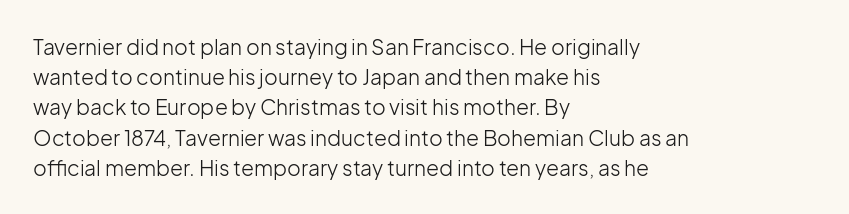
Regarding leading, the lines here are spaced in the standard way. Underline: absent. A classic flush-left, rag-right setting is used for this passage. Every character sits straight up, as roman type does.
